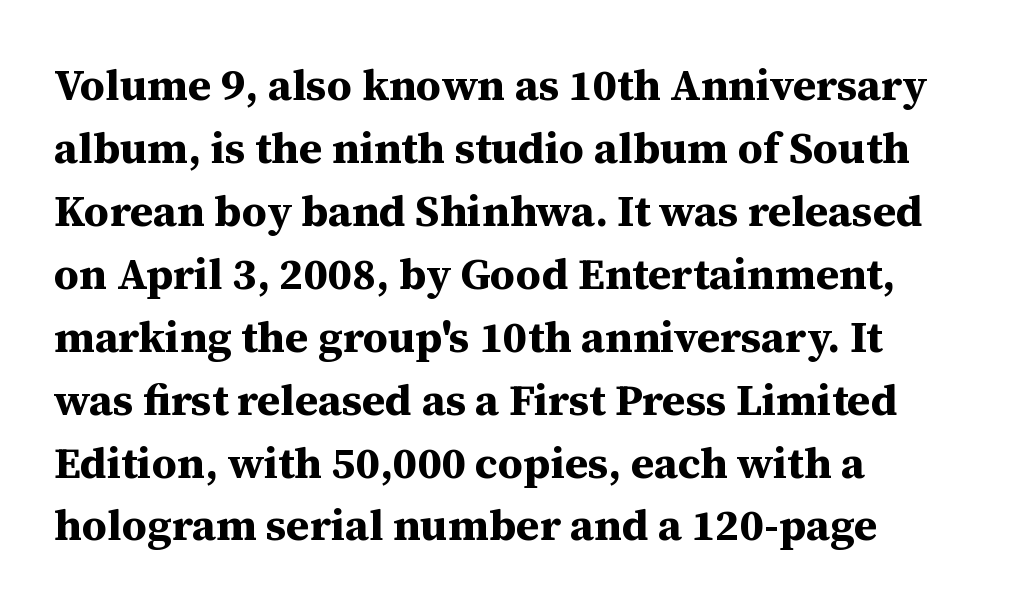
The image shows 44 px bold serif type, upright; set left-aligned, normal line spacing (1.43x), normal letter spacing, not underlined; medium stroke contrast and a medium x-height.
